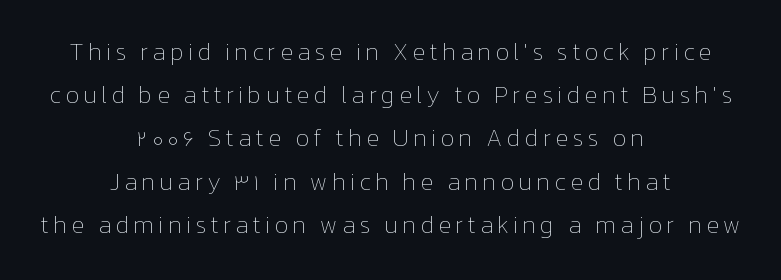
Italic: no, the glyphs are upright roman. This rendering features lettering with no underline. The font sits on the lighter half of the weight spectrum, regular included. Alignment: centered.
